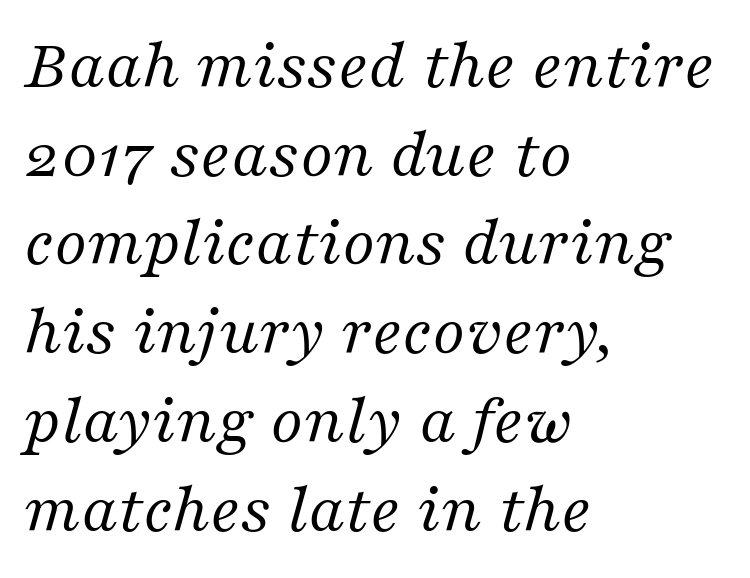
The image shows 71 px regular-weight serif type, italic (leaning right); set left-aligned, normal line spacing (1.25x), normal letter spacing, not underlined; medium stroke contrast and a medium x-height.
